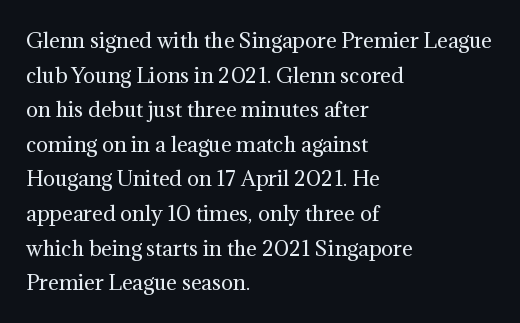
{"italic": "no", "bold": "no", "underline": "no", "align": "left", "line_spacing_ratio": 1.73, "letter_spacing": "normal", "letter_spacing_em": 0.0, "glyph_px": 20}
